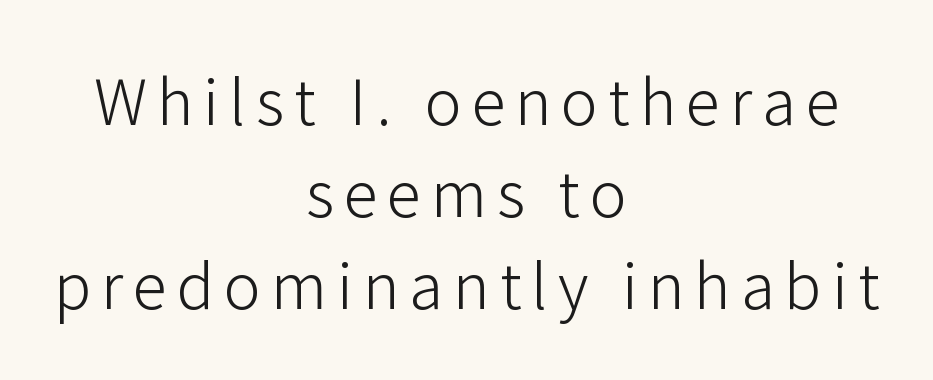
{"serif": "no", "italic": "no", "bold": "no", "weight": "light", "width": "normal", "stroke_contrast": "low", "x_height": "medium", "monospaced": "no", "underline": "no", "align": "center", "line_spacing": "normal", "line_spacing_ratio": 1.48, "glyph_px": 62}
